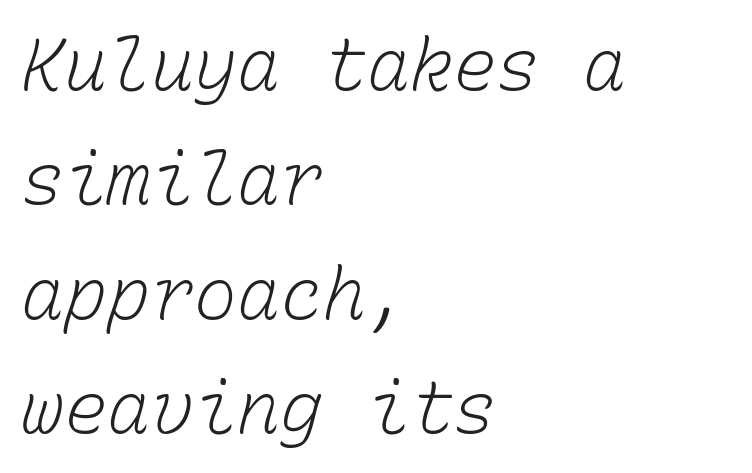
{"bold": "no", "weight": "light", "width": "normal", "stroke_contrast": "low", "x_height": "medium", "monospaced": "yes", "underline": "no", "align": "left", "line_spacing": "normal", "line_spacing_ratio": 1.59, "letter_spacing": "normal", "letter_spacing_em": 0.0, "glyph_px": 72}
